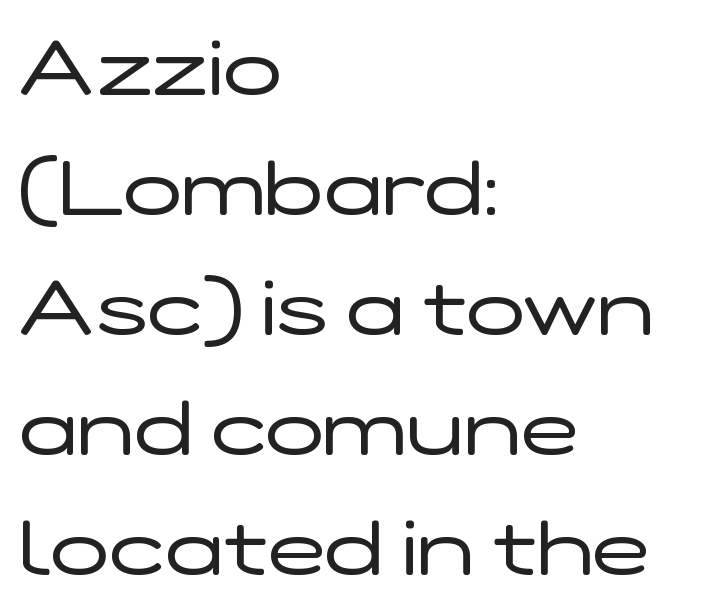
{"serif": "no", "italic": "no", "bold": "no", "weight": "regular", "width": "wide", "stroke_contrast": "low", "x_height": "medium", "monospaced": "no", "underline": "no", "align": "left", "line_spacing": "normal", "line_spacing_ratio": 1.56, "letter_spacing": "normal", "letter_spacing_em": 0.0, "glyph_px": 77}
